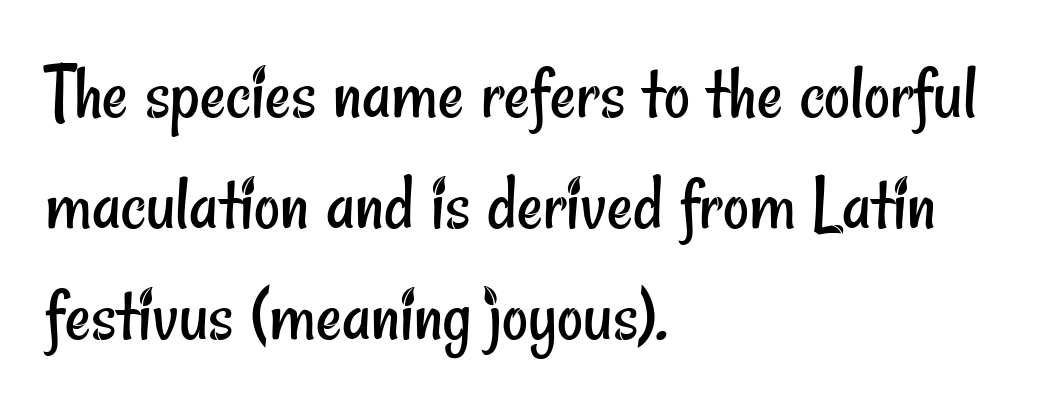
Q: Is the text bold? A: No.
Q: Is the typeface a serif or a sans-serif typeface? A: Sans-serif.
Q: Is the text underlined? A: No.
Q: How is the paragraph aligned? A: Left-aligned.
Q: Is the spacing between letters normal or unusually wide? A: Normal.
Q: Is the spacing between lines tight, normal or loose? A: Normal.
Q: Width (condensed, normal, or wide)? A: Condensed.
Q: Stroke contrast? A: Low.
Q: x-height? A: Small.
Q: Monospaced? A: No.
